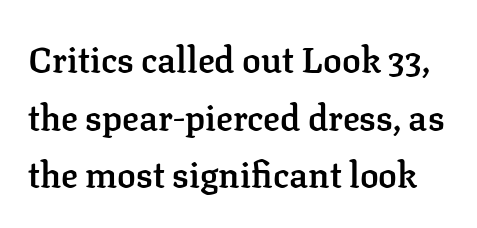
Q: Is the text bold? A: Semi-bold.
Q: Is the text italic (slanted)? A: No, it is upright.
Q: Is the typeface a serif or a sans-serif typeface? A: Serif.
Q: Is the text underlined? A: No.
Q: Is the spacing between letters normal or unusually wide? A: Normal.
Q: Is the spacing between lines tight, normal or loose? A: Normal.
Q: Width (condensed, normal, or wide)? A: Normal.
Q: Stroke contrast? A: Low.
Q: x-height? A: Medium.
Q: Monospaced? A: No.
